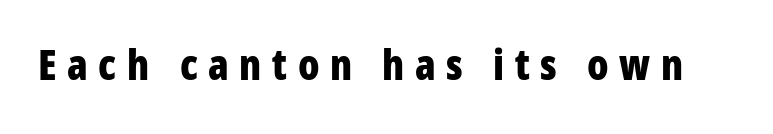
Q: Is the text bold? A: Yes.
Q: Is the text italic (slanted)? A: No, it is upright.
Q: Is the typeface a serif or a sans-serif typeface? A: Sans-serif.
Q: Is the text underlined? A: No.
Q: Is the spacing between letters normal or unusually wide? A: Unusually wide.
Q: Width (condensed, normal, or wide)? A: Condensed.
Q: Stroke contrast? A: Low.
Q: x-height? A: Large.
Q: Monospaced? A: No.
